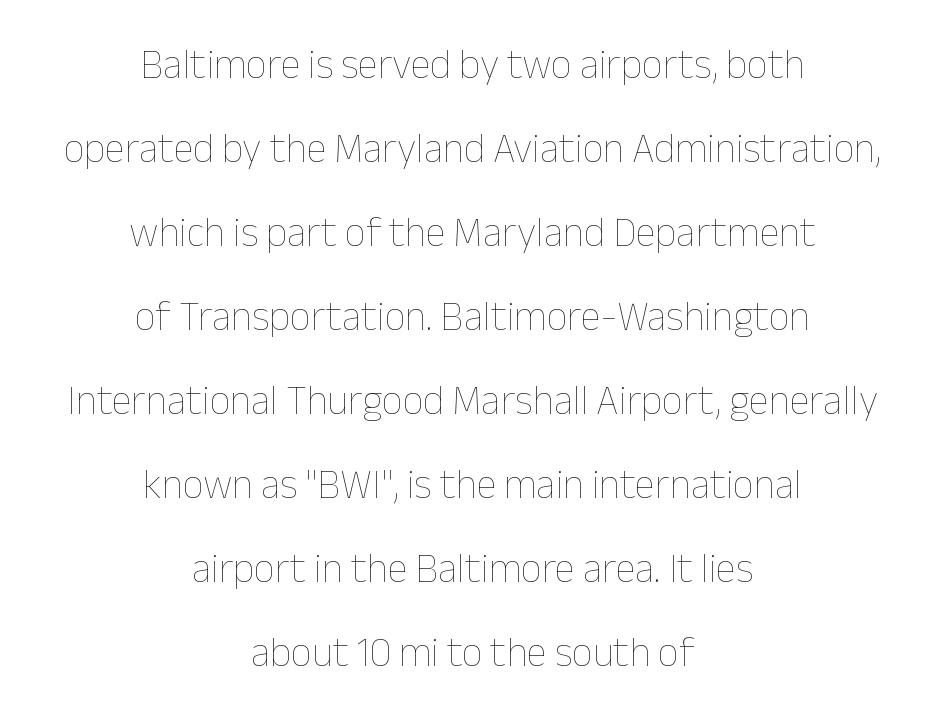
{"italic": "no", "bold": "no", "weight": "thin", "width": "normal", "stroke_contrast": "low", "x_height": "medium", "monospaced": "no", "underline": "no", "align": "center", "line_spacing": "loose", "line_spacing_ratio": 2.05, "letter_spacing": "normal", "letter_spacing_em": 0.0, "glyph_px": 41}
